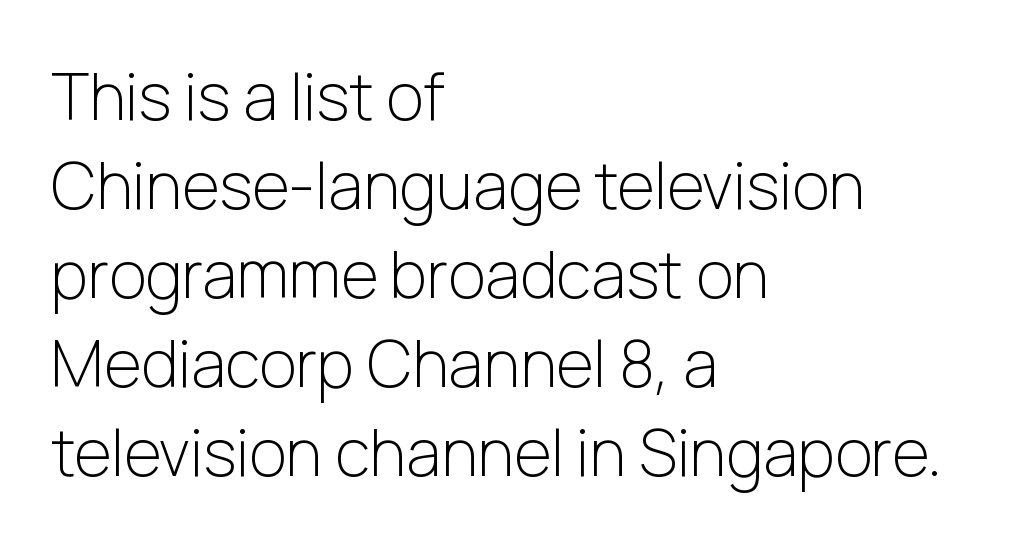
{"serif": "no", "italic": "no", "bold": "no", "weight": "light", "width": "normal", "stroke_contrast": "low", "x_height": "medium", "monospaced": "no", "underline": "no", "align": "left", "line_spacing": "normal", "line_spacing_ratio": 1.39, "letter_spacing": "normal", "letter_spacing_em": 0.0, "glyph_px": 64}
